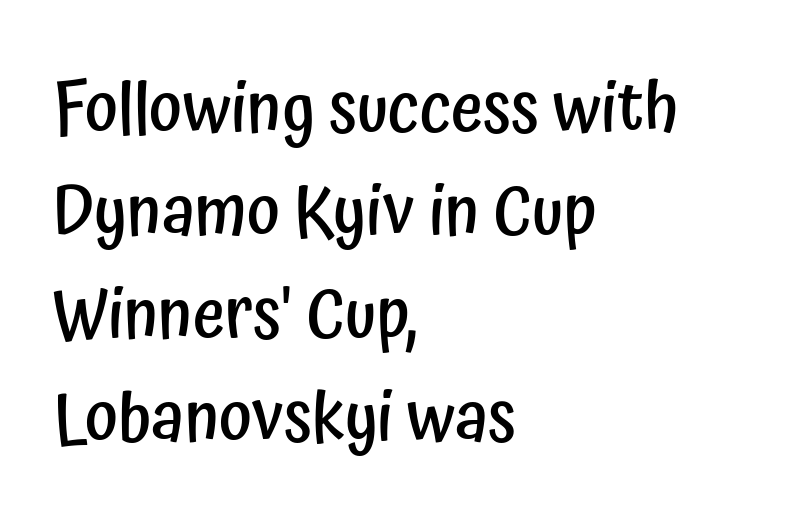
{"serif": "no", "italic": "no", "bold": "semi", "weight": "semibold", "width": "condensed", "stroke_contrast": "low", "x_height": "medium", "monospaced": "no", "underline": "no", "align": "left", "line_spacing": "normal", "line_spacing_ratio": 1.47, "letter_spacing": "normal", "letter_spacing_em": 0.0, "glyph_px": 70}
